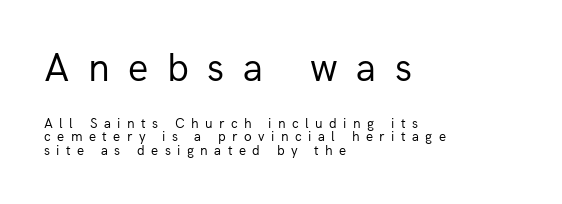
Q: Is the text bold? A: No.
Q: Is the text italic (slanted)? A: No, it is upright.
Q: Is the typeface a serif or a sans-serif typeface? A: Sans-serif.
Q: Is the text underlined? A: No.
Q: How is the paragraph aligned? A: Left-aligned.
Q: Is the spacing between letters normal or unusually wide? A: Unusually wide.
Q: Is the spacing between lines tight, normal or loose? A: Tight.
Q: Which block of text is set in a larger size, the first (top) or the second (bottom)? A: The first (top) one.
Q: Width (condensed, normal, or wide)? A: Normal.
Q: Stroke contrast? A: Low.
Q: x-height? A: Medium.
Q: Monospaced? A: No.
